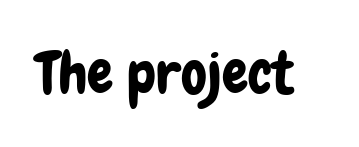
The specimen reads as upright at a glance. Words appear dense and cohesive because spacing is normal. A bare baseline throughout the passage. Proportional: the letters do not fall into vertical columns. A typesetter would label this face a sans.
